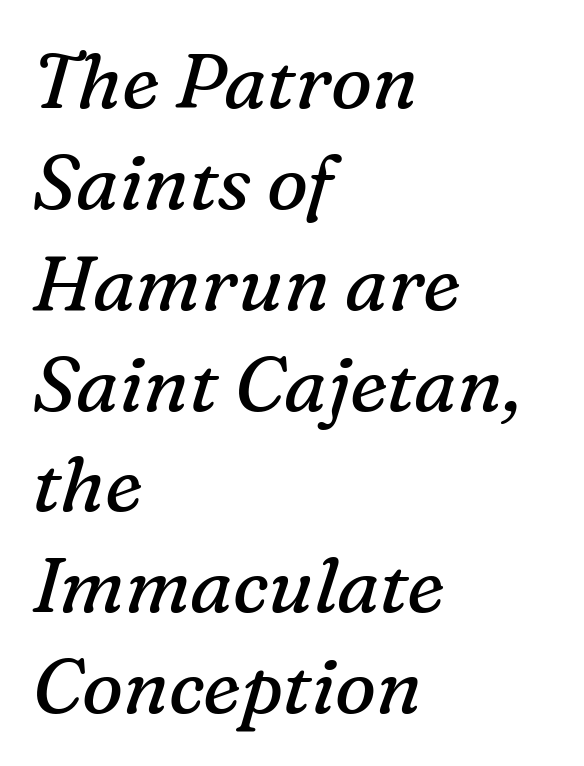
The image shows 77 px regular-weight serif type, italic (leaning right); set left-aligned, normal line spacing (1.31x), normal letter spacing, not underlined; medium stroke contrast and a medium x-height.
